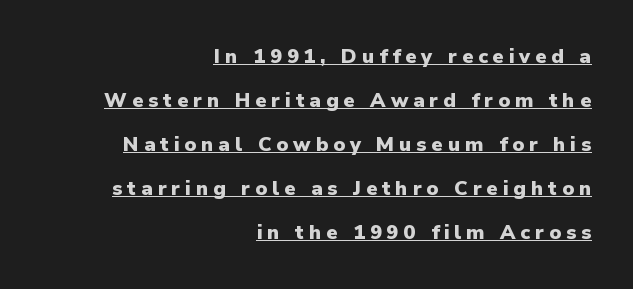
{"italic": "no", "bold": "yes", "underline": "yes", "align": "right", "line_spacing": "loose", "line_spacing_ratio": 2.2, "letter_spacing": "wide", "letter_spacing_em": 0.24, "glyph_px": 20}
